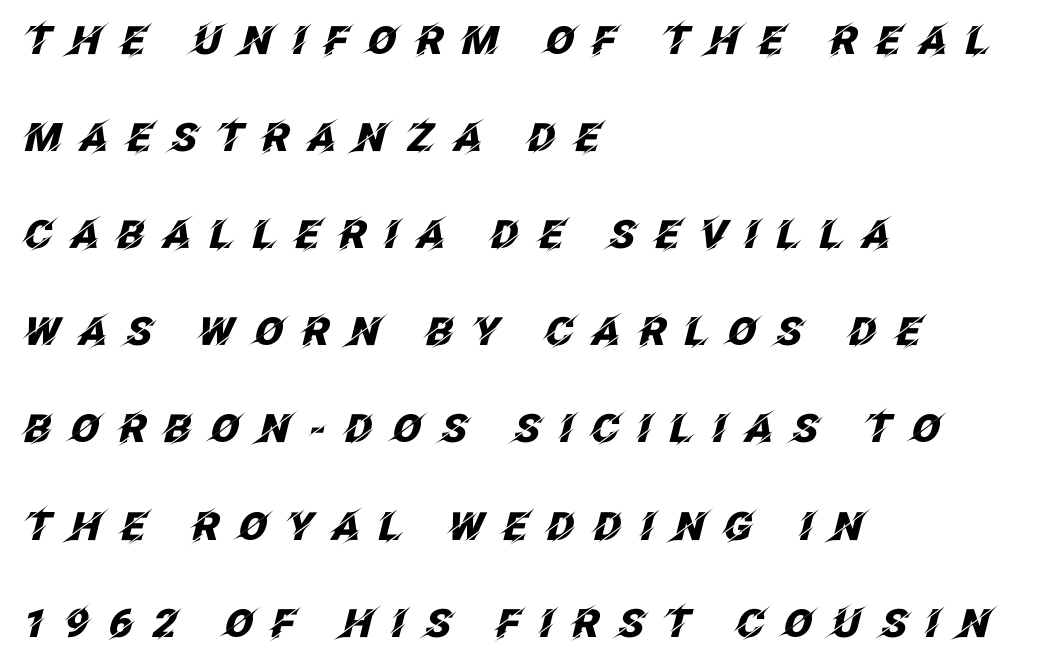
{"italic": "yes", "lean": "right", "slant_degrees": 12, "bold": "yes", "weight": "heavy", "width": "normal", "stroke_contrast": "low", "x_height": "large", "monospaced": "no", "underline": "no", "align": "left", "line_spacing": "loose", "line_spacing_ratio": 2.49, "letter_spacing": "wide", "letter_spacing_em": 0.45, "glyph_px": 39}
